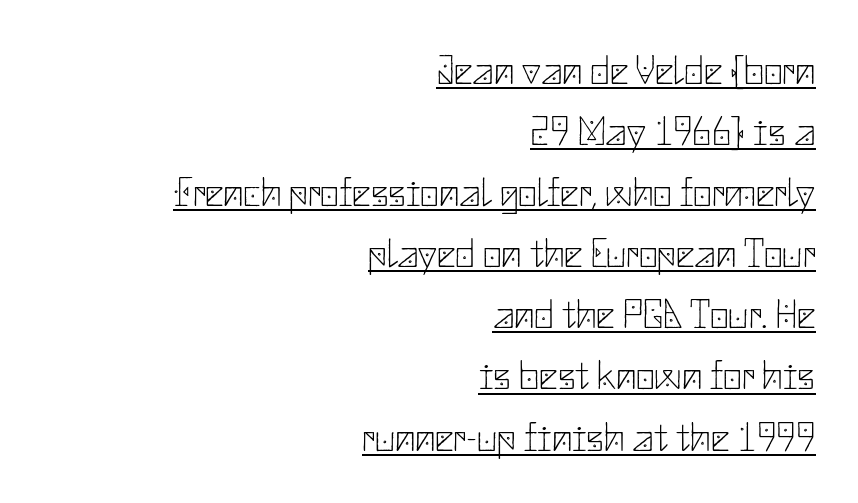
Q: Is the text bold? A: No.
Q: Is the text italic (slanted)? A: No, it is upright.
Q: Is the typeface a serif or a sans-serif typeface? A: Sans-serif.
Q: Is the text underlined? A: Yes.
Q: How is the paragraph aligned? A: Right-aligned.
Q: Is the spacing between letters normal or unusually wide? A: Normal.
Q: Is the spacing between lines tight, normal or loose? A: Normal.
Q: Width (condensed, normal, or wide)? A: Normal.
Q: Stroke contrast? A: Low.
Q: x-height? A: Small.
